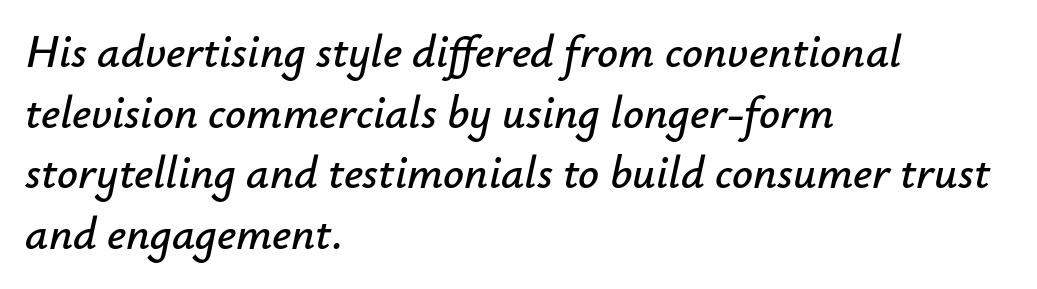
The image shows 46 px text type, italic (leaning right); set left-aligned, normal line spacing (1.32x), normal letter spacing, not underlined; low stroke contrast and a small x-height.
